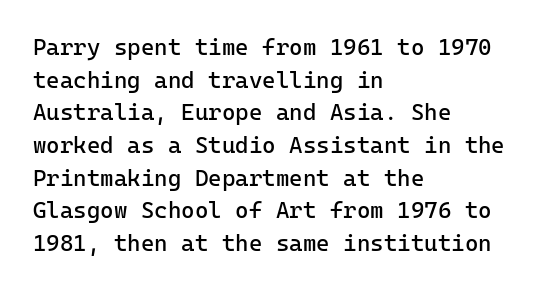
Characters follow at the spacing the type designer built in. The letterforms sit at book weight or below. Rendered with straight, roman letterforms. The rows are spaced the way most documents space them. The strip under each line holds only bare page.
